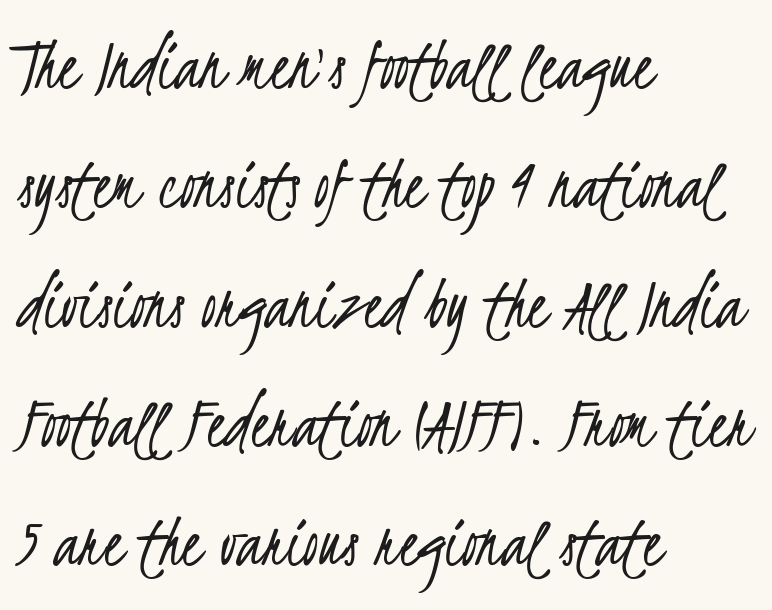
A quiet, ordinary-to-light weight characterises the typeface. Underlining? Definitely not there. Horizontal alignment here is leftward, the default for most running prose. Here the designer chose a conventional face with non-uniform glyph widths. Typographically, this falls in the sans-serif category.
